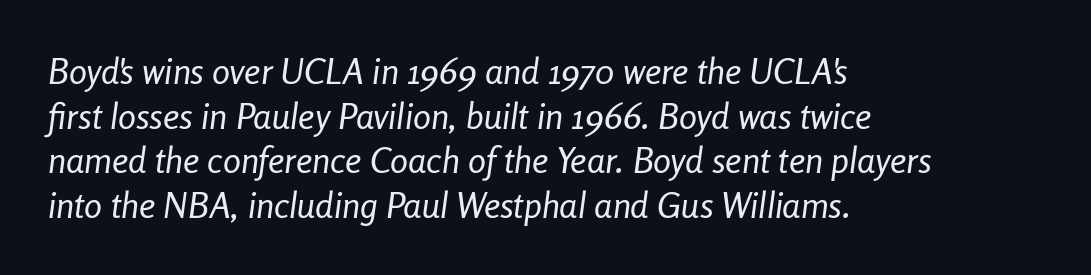
Q: Is the text bold? A: No.
Q: Is the text italic (slanted)? A: Yes, it leans right by about 8 degrees.
Q: Is the text underlined? A: No.
Q: How is the paragraph aligned? A: Left-aligned.
Q: Is the spacing between letters normal or unusually wide? A: Normal.
Q: Width (condensed, normal, or wide)? A: Condensed.
Q: Stroke contrast? A: Low.
Q: x-height? A: Medium.
Q: Monospaced? A: No.
